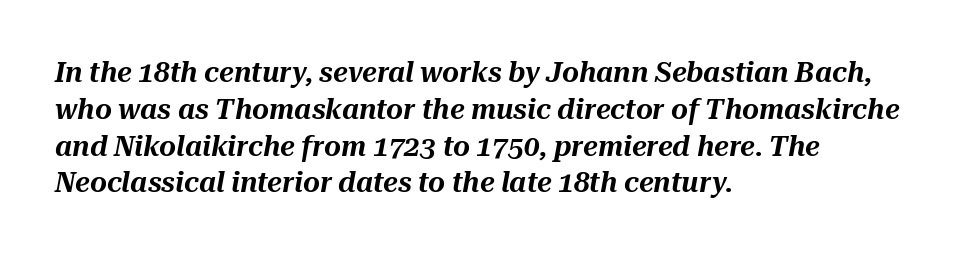
This rendering features lettering with no underline. Spacing verdict: proportional, widths tailored to each character. The passage shown stacks its lines at a standard gap. Every row of glyphs begins at an identical x-position on the left.
